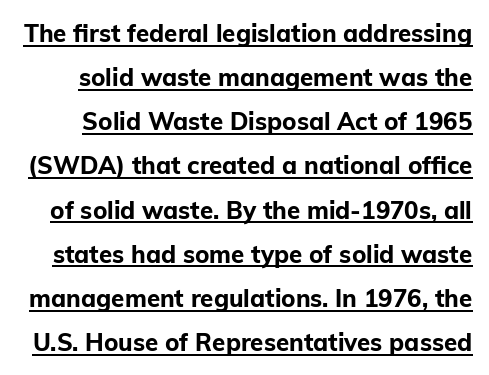
The image shows 24 px bold type, upright; set line spacing 1.84x, normal letter spacing, underlined.
